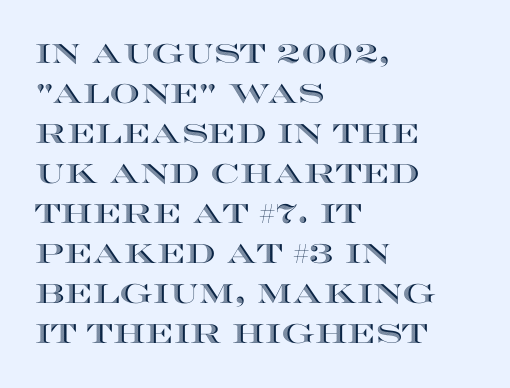
Q: Is the text italic (slanted)? A: No, it is upright.
Q: Is the text underlined? A: No.
Q: How is the paragraph aligned? A: Left-aligned.
Q: Is the spacing between letters normal or unusually wide? A: Normal.
Q: Is the spacing between lines tight, normal or loose? A: Normal.
